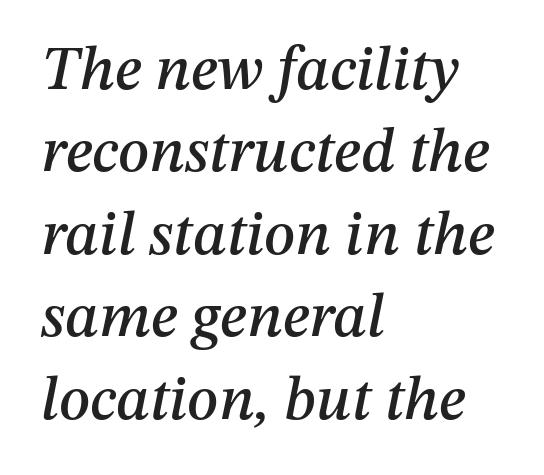
Underline: absent. The face used here is proportionally spaced, like ordinary book or web type. Notice how the stems are inclined rather than vertical — that's the hallmark of italics. Does extra space separate the letters? No, they use regular spacing.
